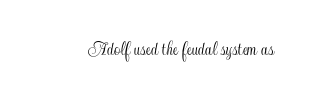
The image shows 22 px text type; set normal letter spacing, not underlined.
